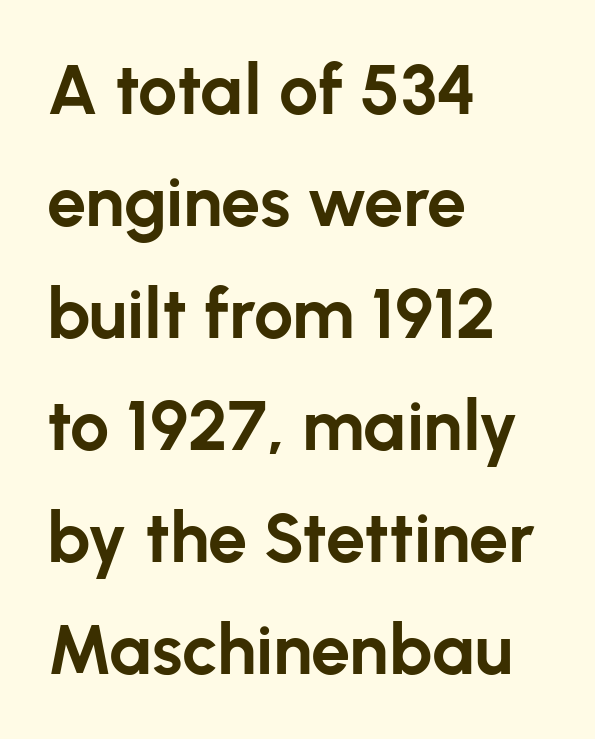
Varying glyph widths throughout — classic text-font behaviour. This block has exactly the height ordinary leading produces. It's the straight-up-and-down kind of type. Regarding serifs, this sample does without them.
